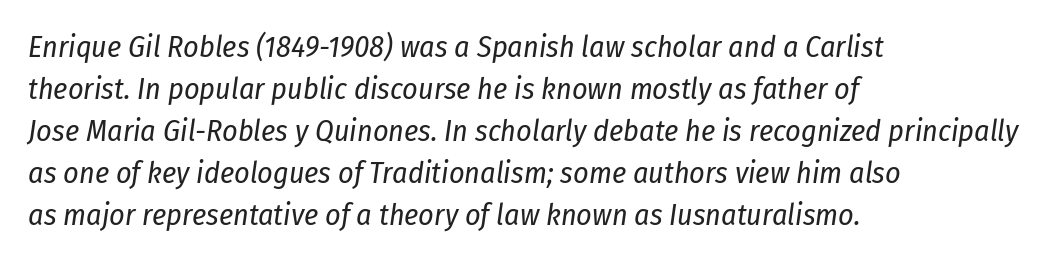
Q: Is the text bold? A: No.
Q: Is the text italic (slanted)? A: Yes, it leans right by about 8 degrees.
Q: Is the text underlined? A: No.
Q: How is the paragraph aligned? A: Left-aligned.
Q: Is the spacing between letters normal or unusually wide? A: Normal.
Q: Is the spacing between lines tight, normal or loose? A: Normal.
Q: Width (condensed, normal, or wide)? A: Condensed.
Q: Stroke contrast? A: Low.
Q: x-height? A: Medium.
Q: Monospaced? A: No.
